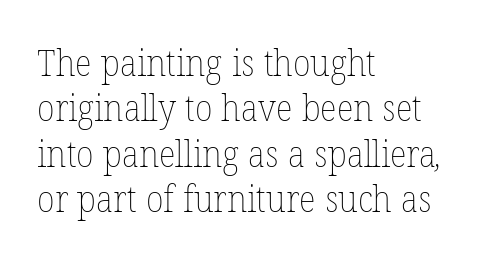
Typeset ragged right — the left edge is the straight one. Characters follow at the spacing the type designer built in. Quick note: interline space is typical. The passage shown is typed in a proportional face where columns would drift.
